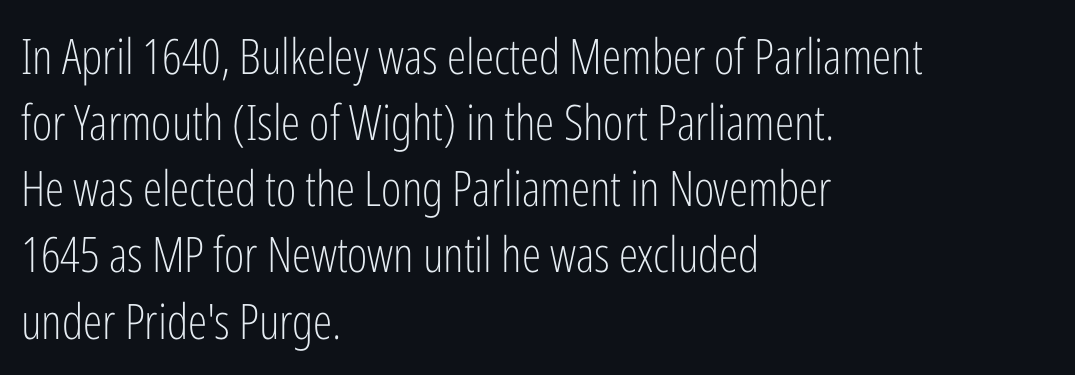
Q: Is the text bold? A: No.
Q: Is the text italic (slanted)? A: No, it is upright.
Q: Is the typeface a serif or a sans-serif typeface? A: Sans-serif.
Q: Is the text underlined? A: No.
Q: How is the paragraph aligned? A: Left-aligned.
Q: Is the spacing between letters normal or unusually wide? A: Normal.
Q: Is the spacing between lines tight, normal or loose? A: Normal.
Q: Width (condensed, normal, or wide)? A: Condensed.
Q: Stroke contrast? A: Low.
Q: x-height? A: Medium.
Q: Monospaced? A: No.
